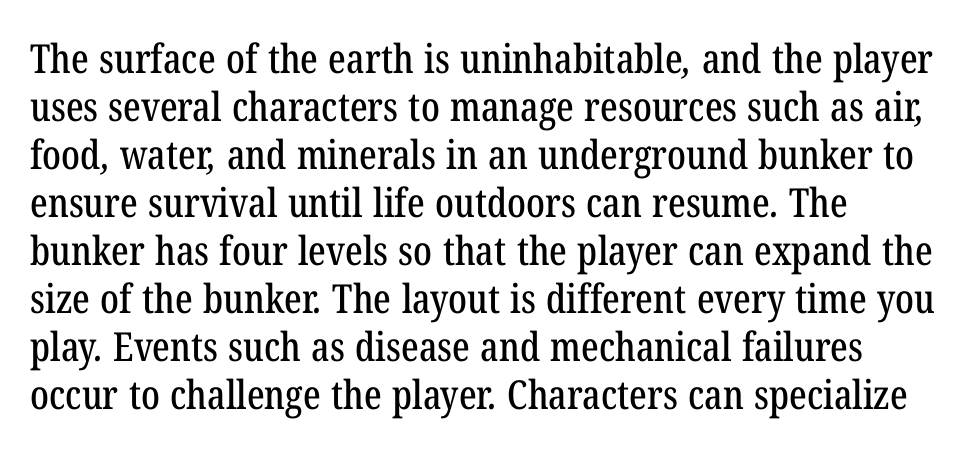
{"serif": "yes", "width": "condensed", "stroke_contrast": "low", "x_height": "medium", "monospaced": "no", "underline": "no", "align": "left", "line_spacing_ratio": 1.2, "letter_spacing": "normal", "letter_spacing_em": 0.0, "glyph_px": 40}
